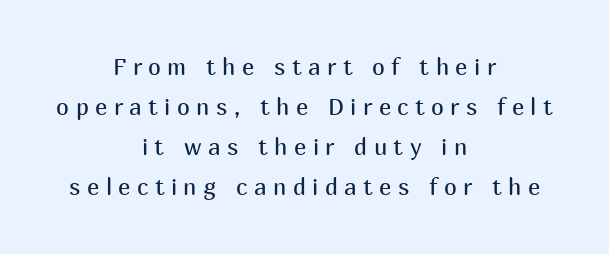
This rendering widens character spacing well past its baseline value. Upright lettering throughout. Horizontal alignment here is central, giving a formal, balanced look. Underline: absent. Weight: not bold — regular or lighter.
